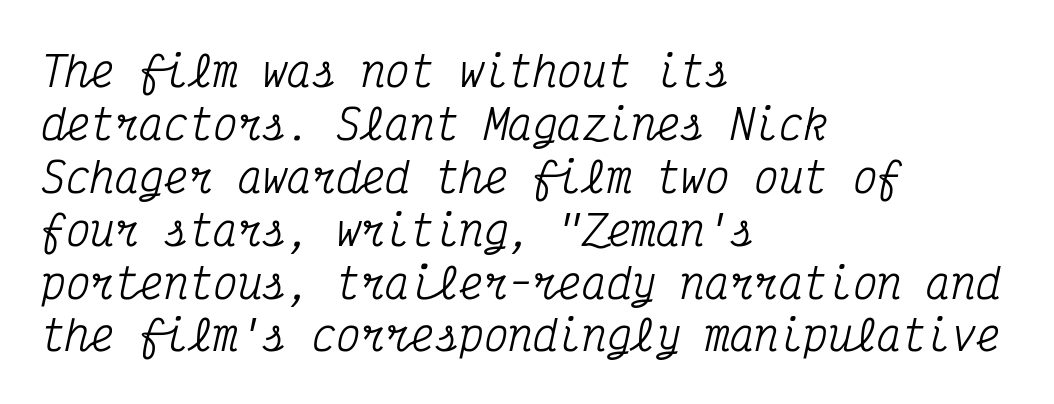
Q: Is the text italic (slanted)? A: Yes, it leans right by about 12 degrees.
Q: Is the typeface a serif or a sans-serif typeface? A: Serif.
Q: Is the text underlined? A: No.
Q: How is the paragraph aligned? A: Left-aligned.
Q: Is the spacing between letters normal or unusually wide? A: Normal.
Q: Is the spacing between lines tight, normal or loose? A: Normal.
Q: Width (condensed, normal, or wide)? A: Condensed.
Q: Stroke contrast? A: Medium.
Q: x-height? A: Medium.
Q: Monospaced? A: Yes.
